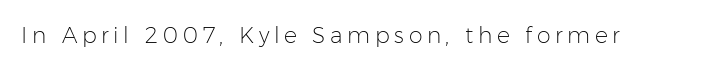
Q: Is the text bold? A: No.
Q: Is the text italic (slanted)? A: No, it is upright.
Q: Is the text underlined? A: No.
Q: Is the spacing between letters normal or unusually wide? A: Unusually wide.
